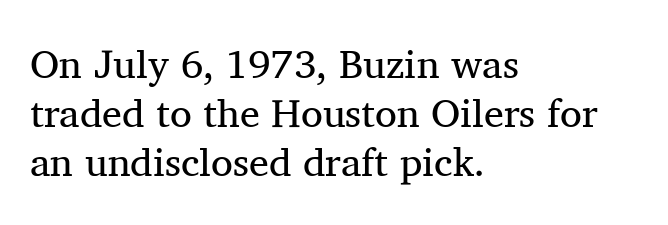
The image shows 40 px regular-weight serif type, upright; set left-aligned, line spacing 1.23x, normal letter spacing, not underlined; medium stroke contrast and a medium x-height.
